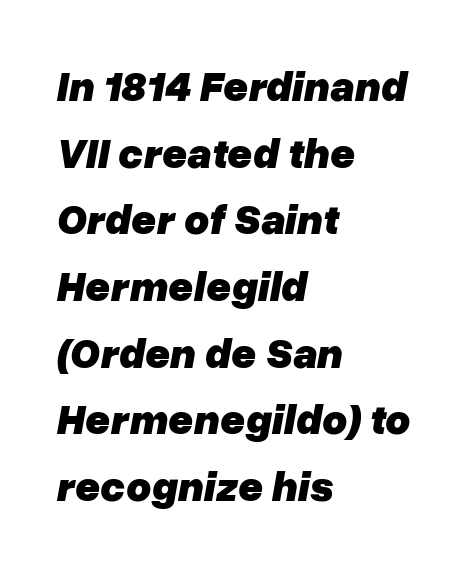
The image shows 43 px heavy type, italic (leaning right); set left-aligned, normal line spacing (1.55x), normal letter spacing, not underlined; low stroke contrast and a medium x-height.
